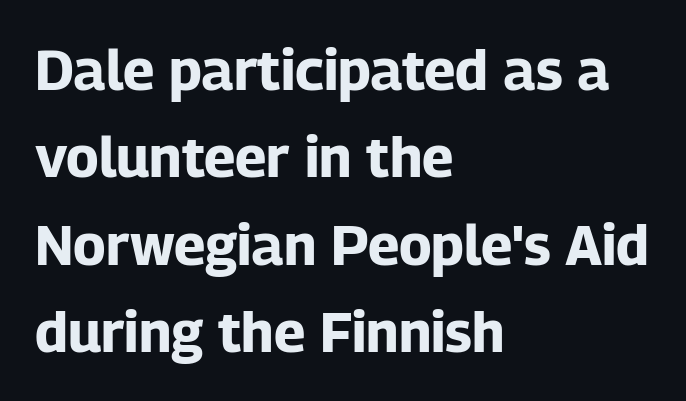
Its strokes are broad and dark, the hallmark of bold type. What kind of face is this? One without serifs — a sans. The space directly below the letters is spotless. Does the lettering tilt? It doesn't — this is upright. There is no visible air inserted between adjacent glyphs. The letters advance in unequal steps, a hallmark of proportional type.
